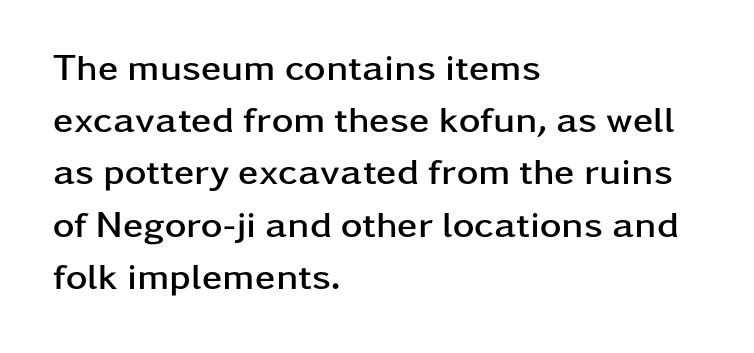
Notice how the passage keeps a crisp vertical edge on the left only. A bare baseline throughout the passage. Students, note that the glyphs here touch the page at normal intervals. Successive baselines arrive at the customary interval.
